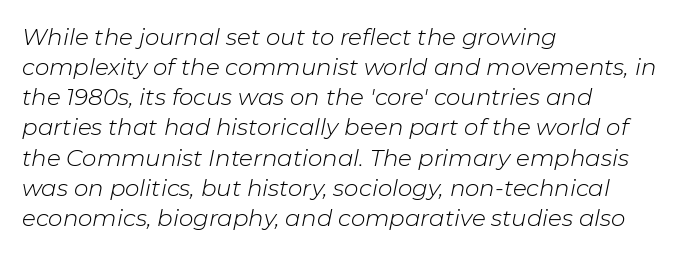
{"italic": "yes", "lean": "right", "slant_degrees": 11, "bold": "no", "underline": "no", "align": "left", "line_spacing": "normal", "line_spacing_ratio": 1.31, "letter_spacing": "normal", "letter_spacing_em": 0.0, "glyph_px": 23}
